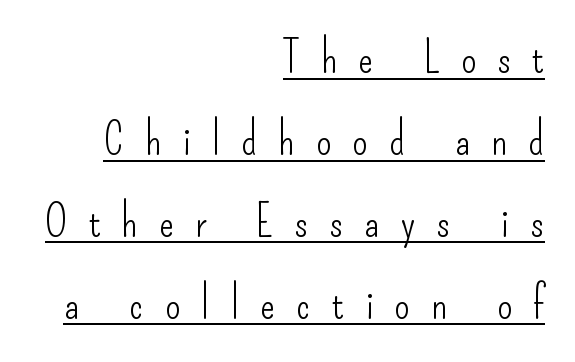
Q: Is the text bold? A: No.
Q: Is the text italic (slanted)? A: No, it is upright.
Q: Is the typeface a serif or a sans-serif typeface? A: Sans-serif.
Q: Is the text underlined? A: Yes.
Q: How is the paragraph aligned? A: Right-aligned.
Q: Is the spacing between letters normal or unusually wide? A: Unusually wide.
Q: Width (condensed, normal, or wide)? A: Condensed.
Q: Stroke contrast? A: Low.
Q: x-height? A: Small.
Q: Monospaced? A: No.
